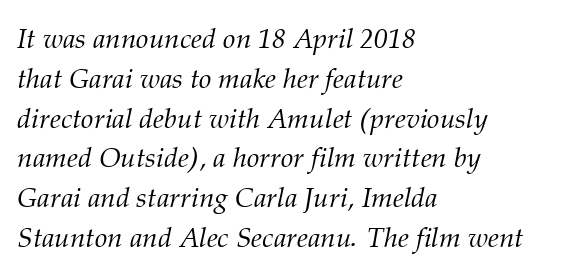
The image shows 28 px light serif type, italic (leaning right); set left-aligned, normal line spacing (1.42x), normal letter spacing, not underlined; medium stroke contrast and a medium x-height.
